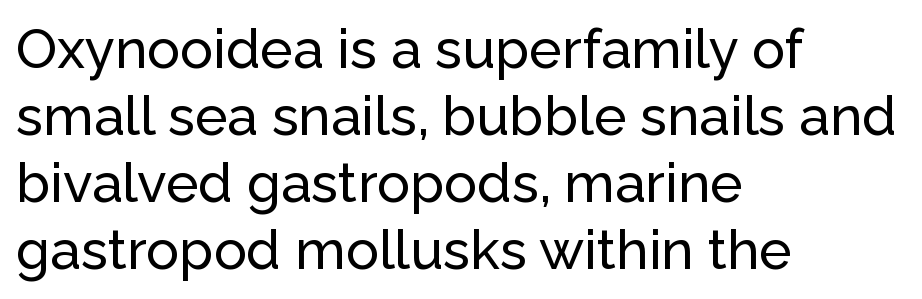
Notice how the stems are strictly vertical — no italics here. Only glyphs here, with clear space below each row. Look at the tracking — it's just the regular setting, nothing added. Spacing verdict: proportional, widths tailored to each character. The letters carry no serifs — their stems end cleanly without finishing strokes. The typesetter chose a ragged-right arrangement here.
